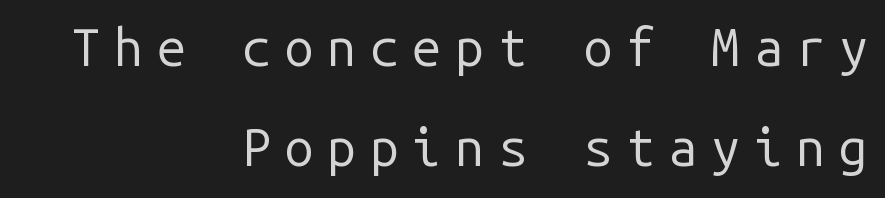
Q: Is the text bold? A: No.
Q: Is the text italic (slanted)? A: No, it is upright.
Q: Is the typeface a serif or a sans-serif typeface? A: Sans-serif.
Q: Is the text underlined? A: No.
Q: How is the paragraph aligned? A: Right-aligned.
Q: Is the spacing between letters normal or unusually wide? A: Unusually wide.
Q: Is the spacing between lines tight, normal or loose? A: Loose.
Q: Width (condensed, normal, or wide)? A: Normal.
Q: Stroke contrast? A: Low.
Q: x-height? A: Medium.
Q: Monospaced? A: Yes.
